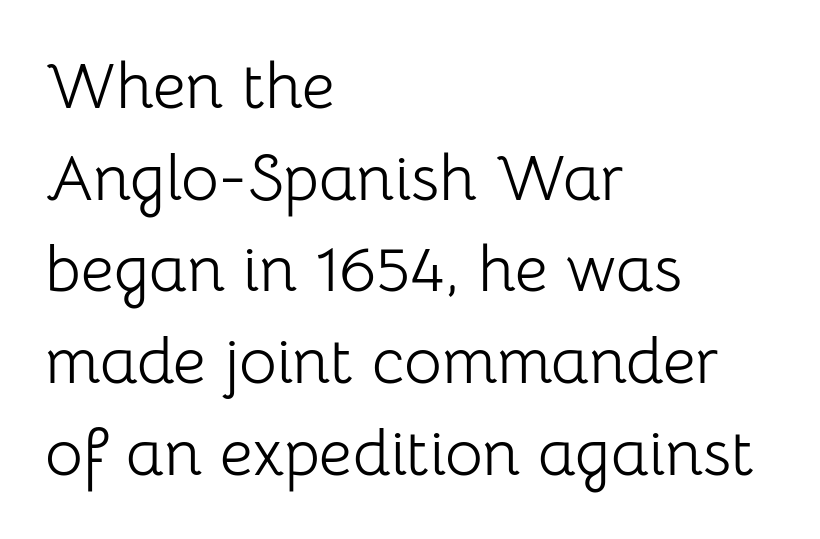
Q: Is the text bold? A: No.
Q: Is the text italic (slanted)? A: No, it is upright.
Q: Is the typeface a serif or a sans-serif typeface? A: Sans-serif.
Q: Is the text underlined? A: No.
Q: How is the paragraph aligned? A: Left-aligned.
Q: Is the spacing between letters normal or unusually wide? A: Normal.
Q: Is the spacing between lines tight, normal or loose? A: Normal.
Q: Width (condensed, normal, or wide)? A: Normal.
Q: Stroke contrast? A: Low.
Q: x-height? A: Medium.
Q: Monospaced? A: No.
